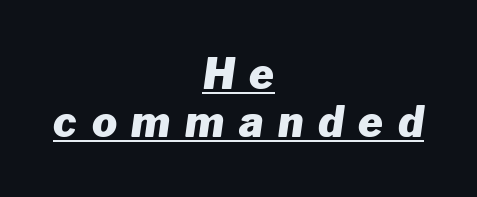
The image shows 42 px heavy type, italic (leaning right); set centered, tight line spacing (1.15x), unusually wide letter spacing (+0.35 em), underlined; low stroke contrast and a medium x-height.
